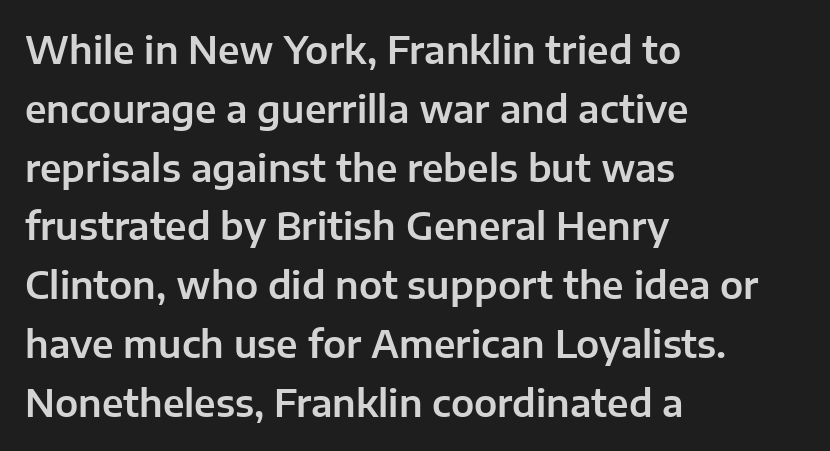
Q: Is the text italic (slanted)? A: No, it is upright.
Q: Is the typeface a serif or a sans-serif typeface? A: Sans-serif.
Q: Is the text underlined? A: No.
Q: How is the paragraph aligned? A: Left-aligned.
Q: Is the spacing between letters normal or unusually wide? A: Normal.
Q: Is the spacing between lines tight, normal or loose? A: Normal.
Q: Width (condensed, normal, or wide)? A: Normal.
Q: Stroke contrast? A: Low.
Q: x-height? A: Medium.
Q: Monospaced? A: No.
